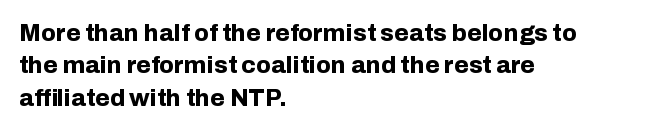
The image shows 24 px bold type, upright; set left-aligned, normal line spacing (1.35x), normal letter spacing, not underlined.
